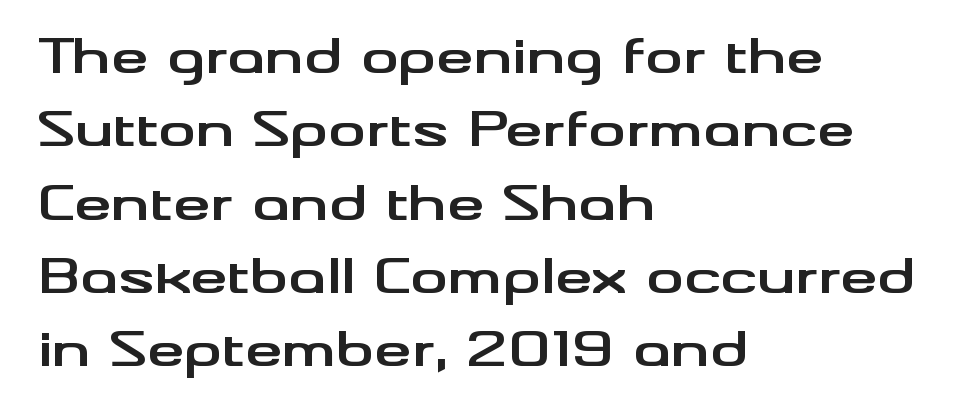
The image shows 47 px bold, wide sans-serif type, upright; set left-aligned, normal line spacing (1.56x), normal letter spacing, not underlined; medium stroke contrast and a small x-height.
